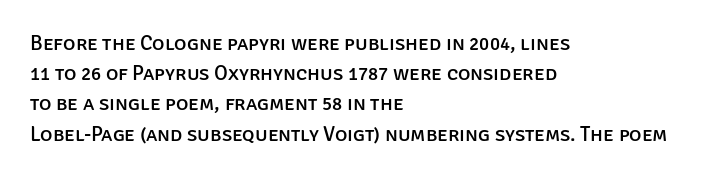
Q: Is the text italic (slanted)? A: No, it is upright.
Q: Is the text underlined? A: No.
Q: How is the paragraph aligned? A: Left-aligned.
Q: Is the spacing between letters normal or unusually wide? A: Normal.
Q: Is the spacing between lines tight, normal or loose? A: Normal.
